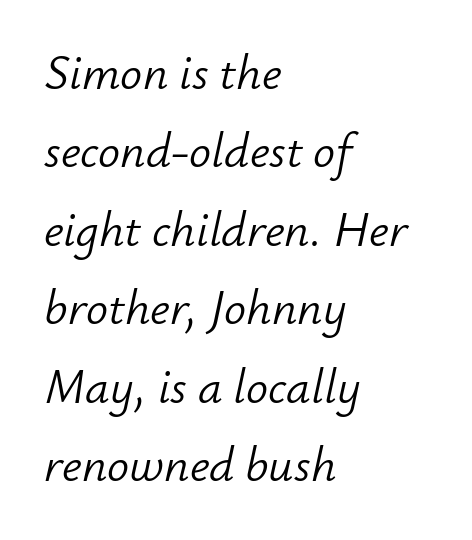
Q: Is the text bold? A: No.
Q: Is the text italic (slanted)? A: Yes, it leans right by about 12 degrees.
Q: Is the text underlined? A: No.
Q: How is the paragraph aligned? A: Left-aligned.
Q: Is the spacing between letters normal or unusually wide? A: Normal.
Q: Is the spacing between lines tight, normal or loose? A: Normal.
Q: Width (condensed, normal, or wide)? A: Normal.
Q: Stroke contrast? A: Low.
Q: x-height? A: Small.
Q: Monospaced? A: No.
